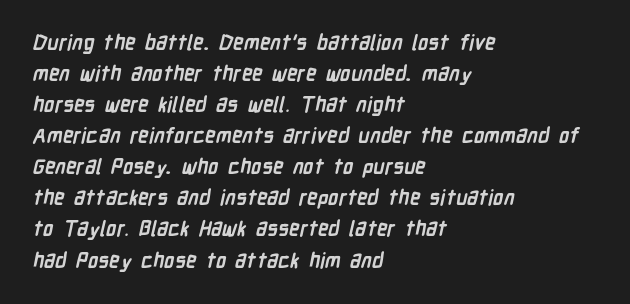
{"bold": "yes", "underline": "no", "align": "left", "line_spacing": "normal", "line_spacing_ratio": 1.48, "letter_spacing": "normal", "letter_spacing_em": 0.0, "glyph_px": 21}
